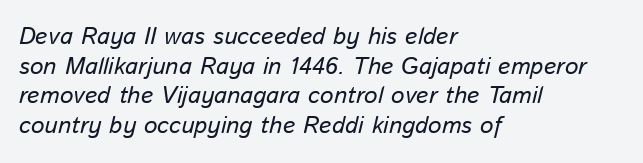
Check the space under the baseline: it is left empty. The rendering applies a slant to the glyphs. Spacing between characters is what you'd get straight out of the box. No letter is thick-stroked: the sample isn't bold. A classic flush-left, rag-right setting is used for this passage.
